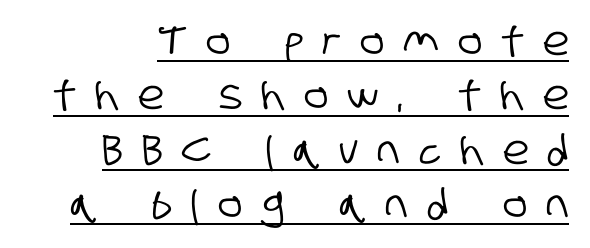
{"serif": "no", "width": "condensed", "stroke_contrast": "low", "x_height": "large", "monospaced": "no", "underline": "yes", "line_spacing": "normal", "line_spacing_ratio": 1.36, "letter_spacing": "wide", "letter_spacing_em": 0.48, "glyph_px": 40}
